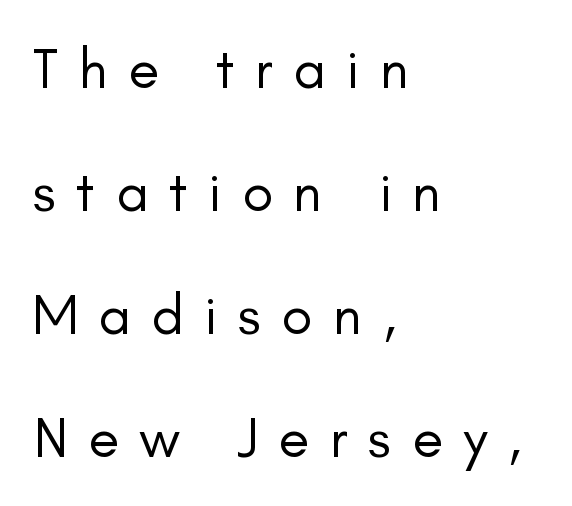
{"serif": "no", "italic": "no", "bold": "no", "weight": "regular", "width": "normal", "stroke_contrast": "low", "x_height": "small", "monospaced": "no", "underline": "no", "align": "left", "line_spacing": "loose", "line_spacing_ratio": 2.16, "letter_spacing": "wide", "letter_spacing_em": 0.36, "glyph_px": 57}
